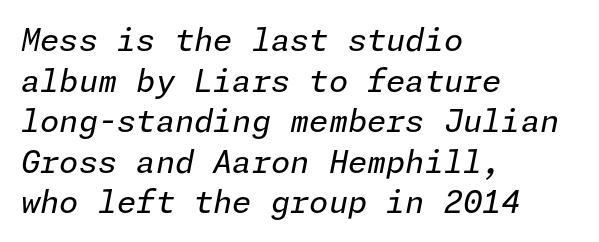
Q: Is the text bold? A: No.
Q: Is the text italic (slanted)? A: Yes, it leans right by about 11 degrees.
Q: Is the text underlined? A: No.
Q: How is the paragraph aligned? A: Left-aligned.
Q: Is the spacing between letters normal or unusually wide? A: Normal.
Q: Is the spacing between lines tight, normal or loose? A: Normal.
Q: Width (condensed, normal, or wide)? A: Normal.
Q: Stroke contrast? A: Low.
Q: x-height? A: Medium.
